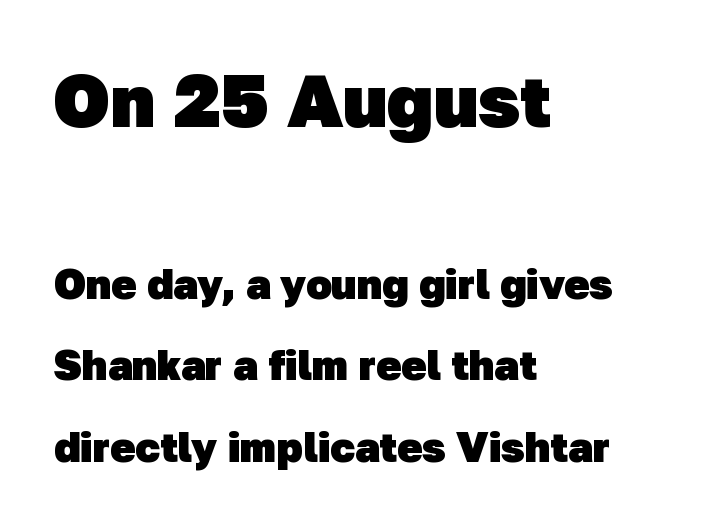
Q: Is the text bold? A: Yes.
Q: Is the typeface a serif or a sans-serif typeface? A: Sans-serif.
Q: Is the text underlined? A: No.
Q: How is the paragraph aligned? A: Left-aligned.
Q: Is the spacing between letters normal or unusually wide? A: Normal.
Q: Is the spacing between lines tight, normal or loose? A: Loose.
Q: Which block of text is set in a larger size, the first (top) or the second (bottom)? A: The first (top) one.
Q: Width (condensed, normal, or wide)? A: Normal.
Q: Stroke contrast? A: Low.
Q: x-height? A: Medium.
Q: Monospaced? A: No.
